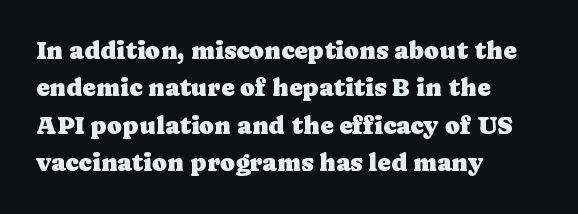
{"italic": "no", "underline": "no", "align": "left", "line_spacing": "normal", "line_spacing_ratio": 1.5, "letter_spacing": "normal", "letter_spacing_em": 0.0, "glyph_px": 25}
